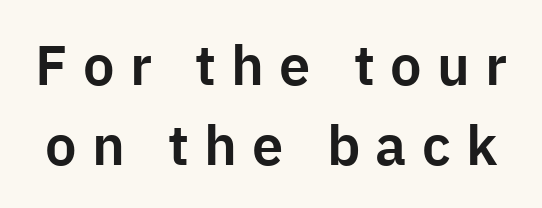
Q: Is the text italic (slanted)? A: No, it is upright.
Q: Is the typeface a serif or a sans-serif typeface? A: Sans-serif.
Q: Is the text underlined? A: No.
Q: Is the spacing between letters normal or unusually wide? A: Unusually wide.
Q: Is the spacing between lines tight, normal or loose? A: Normal.
Q: Width (condensed, normal, or wide)? A: Normal.
Q: Stroke contrast? A: Low.
Q: x-height? A: Medium.
Q: Monospaced? A: No.
